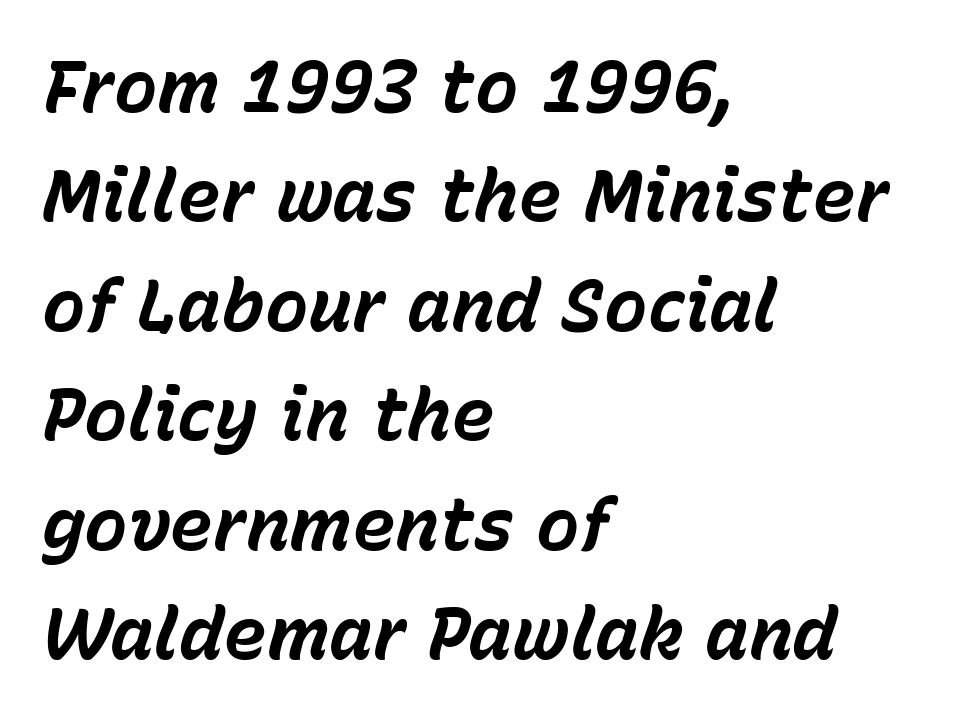
Regular leading. Descenders hang freely into open space. Characters are canted at an angle relative to the baseline's perpendicular. The letters sit at their default tracking, neither squeezed nor spread. Proportional: the letters do not fall into vertical columns. Line starts are locked; line ends wander.
